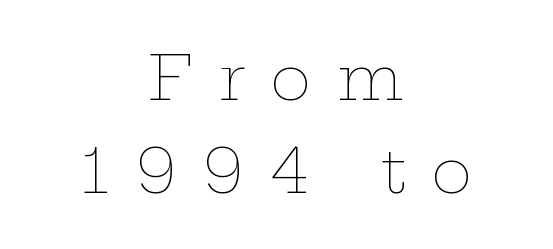
Q: Is the text bold? A: No.
Q: Is the text italic (slanted)? A: No, it is upright.
Q: Is the text underlined? A: No.
Q: How is the paragraph aligned? A: Centered.
Q: Is the spacing between letters normal or unusually wide? A: Unusually wide.
Q: Is the spacing between lines tight, normal or loose? A: Normal.
Q: Width (condensed, normal, or wide)? A: Wide.
Q: Stroke contrast? A: Low.
Q: x-height? A: Medium.
Q: Monospaced? A: No.
